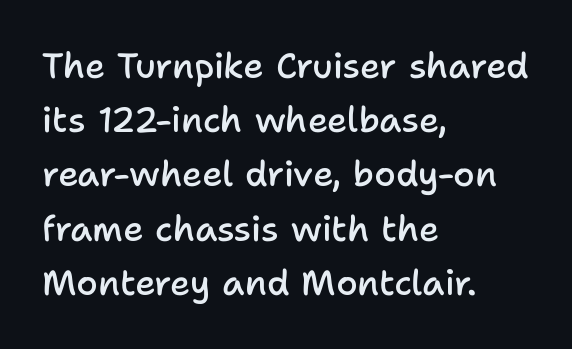
Q: Is the text bold? A: Semi-bold.
Q: Is the text italic (slanted)? A: No, it is upright.
Q: Is the typeface a serif or a sans-serif typeface? A: Sans-serif.
Q: Is the text underlined? A: No.
Q: How is the paragraph aligned? A: Left-aligned.
Q: Is the spacing between letters normal or unusually wide? A: Normal.
Q: Is the spacing between lines tight, normal or loose? A: Normal.
Q: Width (condensed, normal, or wide)? A: Normal.
Q: Stroke contrast? A: Low.
Q: x-height? A: Medium.
Q: Monospaced? A: No.
